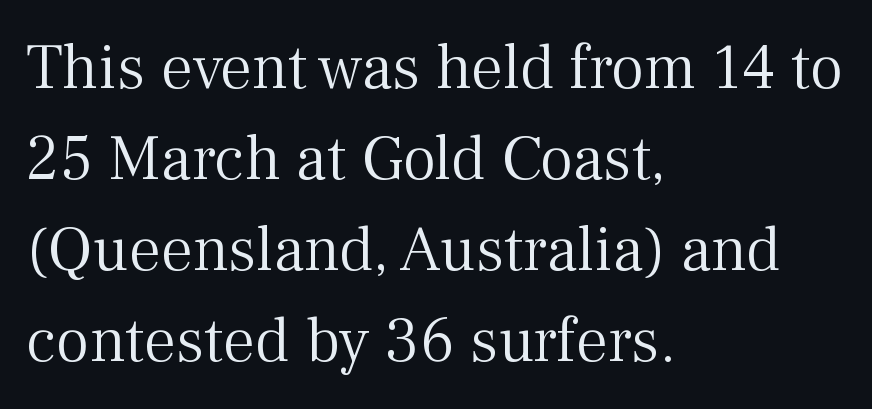
Q: Is the text bold? A: No.
Q: Is the text italic (slanted)? A: No, it is upright.
Q: Is the typeface a serif or a sans-serif typeface? A: Serif.
Q: Is the text underlined? A: No.
Q: How is the paragraph aligned? A: Left-aligned.
Q: Is the spacing between letters normal or unusually wide? A: Normal.
Q: Is the spacing between lines tight, normal or loose? A: Normal.
Q: Width (condensed, normal, or wide)? A: Normal.
Q: Stroke contrast? A: Medium.
Q: x-height? A: Medium.
Q: Monospaced? A: No.
